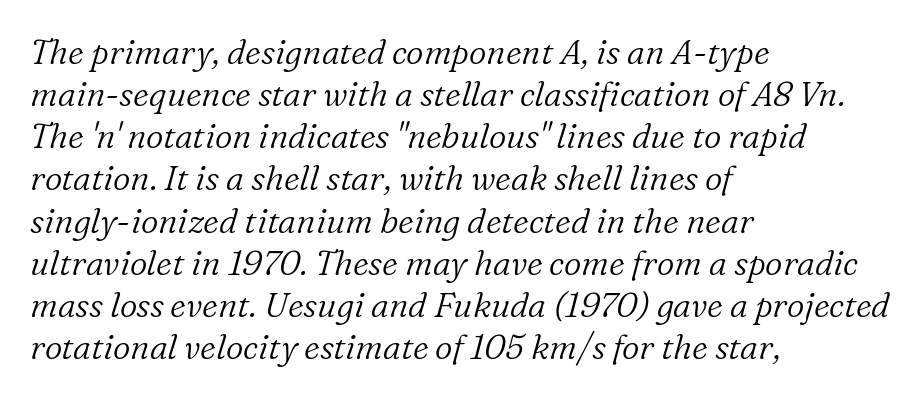
The image shows 34 px light serif type, italic (leaning right); set left-aligned, line spacing 1.24x, normal letter spacing, not underlined; low stroke contrast and a medium x-height.
